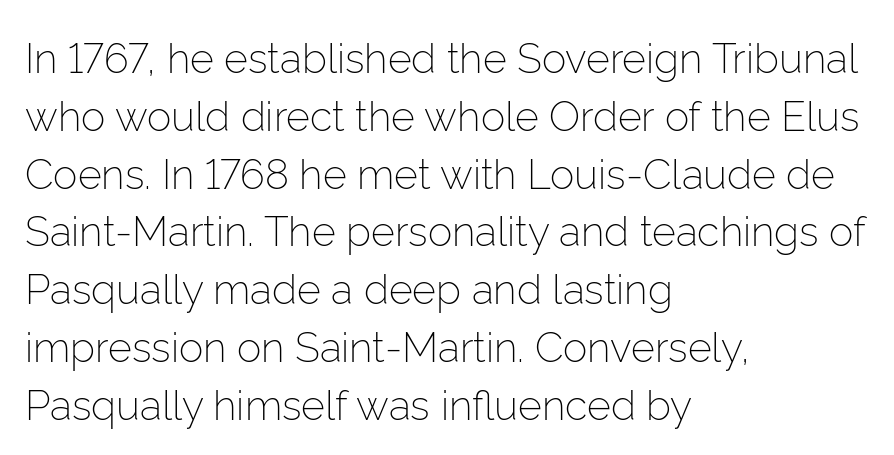
Q: Is the text bold? A: No.
Q: Is the text italic (slanted)? A: No, it is upright.
Q: Is the typeface a serif or a sans-serif typeface? A: Sans-serif.
Q: Is the text underlined? A: No.
Q: How is the paragraph aligned? A: Left-aligned.
Q: Is the spacing between letters normal or unusually wide? A: Normal.
Q: Is the spacing between lines tight, normal or loose? A: Normal.
Q: Width (condensed, normal, or wide)? A: Normal.
Q: Stroke contrast? A: Low.
Q: x-height? A: Medium.
Q: Monospaced? A: No.
